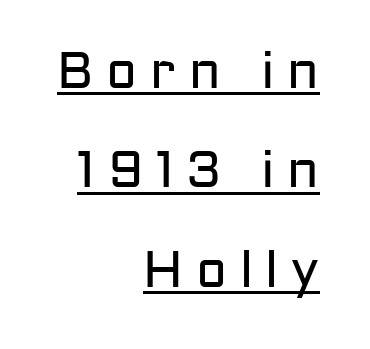
The image shows 51 px regular-weight sans-serif type, upright; set right-aligned, loose line spacing (1.95x), unusually wide letter spacing (+0.25 em), underlined; low stroke contrast and a medium x-height.
